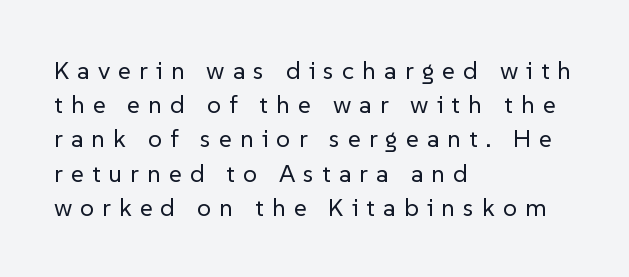
{"italic": "no", "bold": "no", "underline": "no", "align": "left", "line_spacing": "normal", "line_spacing_ratio": 1.37, "letter_spacing": "wide", "letter_spacing_em": 0.32, "glyph_px": 25}
